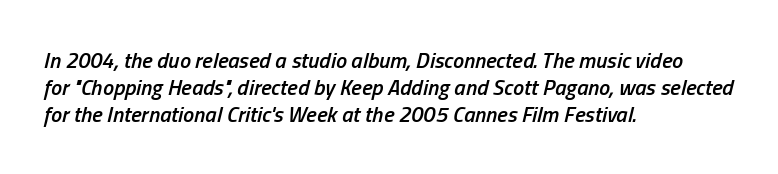
The image shows 22 px text type, italic (leaning right); set left-aligned, line spacing 1.22x, normal letter spacing, not underlined.
